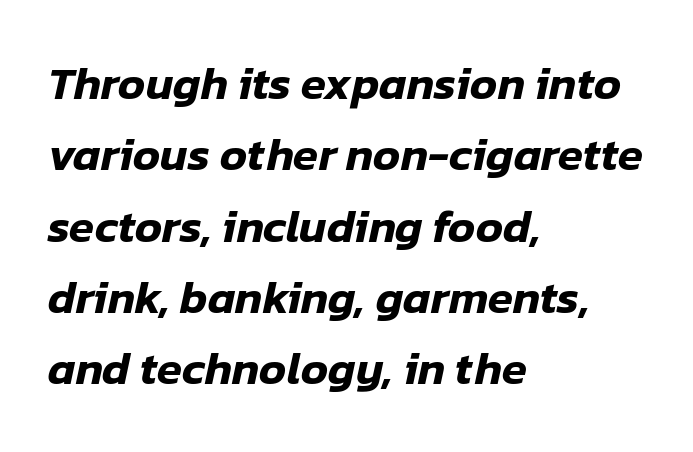
Q: Is the text italic (slanted)? A: Yes, it leans right by about 12 degrees.
Q: Is the text underlined? A: No.
Q: How is the paragraph aligned? A: Left-aligned.
Q: Is the spacing between letters normal or unusually wide? A: Normal.
Q: Is the spacing between lines tight, normal or loose? A: Normal.
Q: Width (condensed, normal, or wide)? A: Normal.
Q: Stroke contrast? A: Low.
Q: x-height? A: Medium.
Q: Monospaced? A: No.
